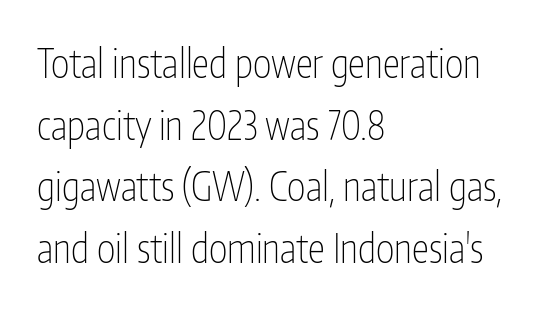
{"serif": "no", "italic": "no", "bold": "no", "weight": "thin", "width": "condensed", "stroke_contrast": "low", "x_height": "medium", "monospaced": "no", "underline": "no", "align": "left", "line_spacing": "normal", "line_spacing_ratio": 1.58, "letter_spacing": "normal", "letter_spacing_em": 0.0, "glyph_px": 39}
